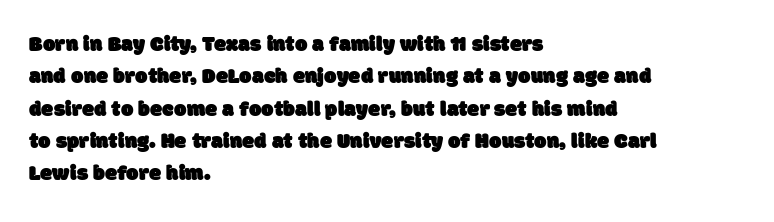
{"underline": "no", "align": "left", "line_spacing": "normal", "line_spacing_ratio": 1.47, "letter_spacing": "normal", "letter_spacing_em": 0.0, "glyph_px": 22}
